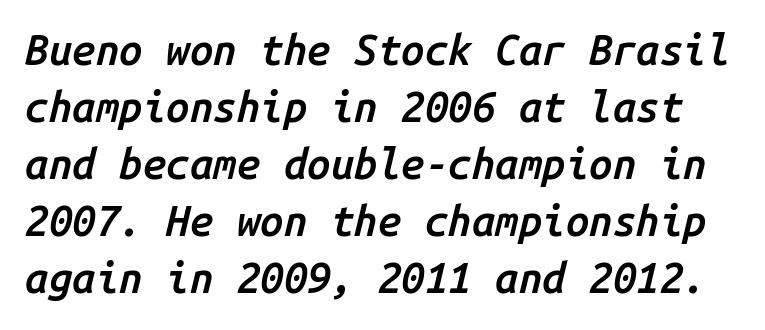
The image shows 42 px semibold type, italic (leaning right), monospaced; set normal line spacing (1.36x), normal letter spacing, not underlined; low stroke contrast and a medium x-height.
